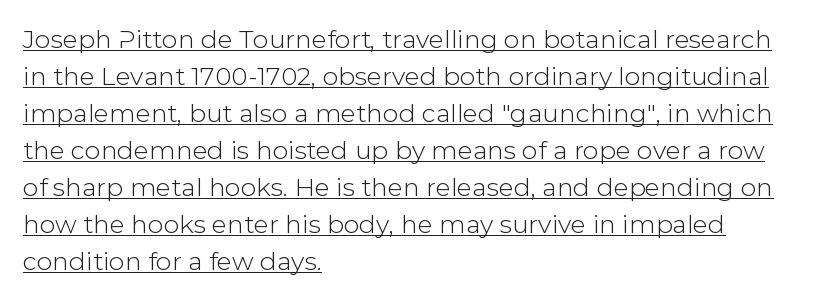
{"italic": "no", "underline": "yes", "align": "left", "line_spacing": "normal", "line_spacing_ratio": 1.48, "letter_spacing": "normal", "letter_spacing_em": 0.0, "glyph_px": 25}
